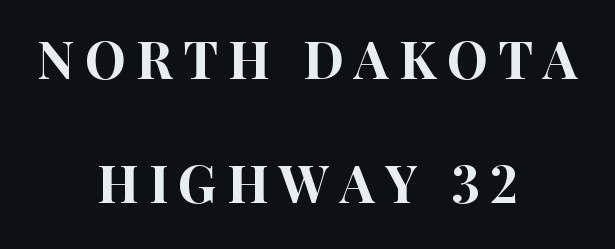
The image shows 52 px condensed sans-serif type, upright; set centered, loose line spacing (2.38x), unusually wide letter spacing (+0.2 em), not underlined; high stroke contrast and a large x-height.
